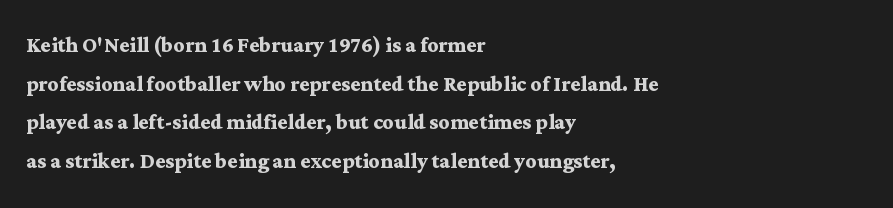
{"italic": "no", "bold": "yes", "underline": "no", "align": "left", "line_spacing": "normal", "line_spacing_ratio": 1.43, "letter_spacing": "normal", "letter_spacing_em": 0.0, "glyph_px": 27}
